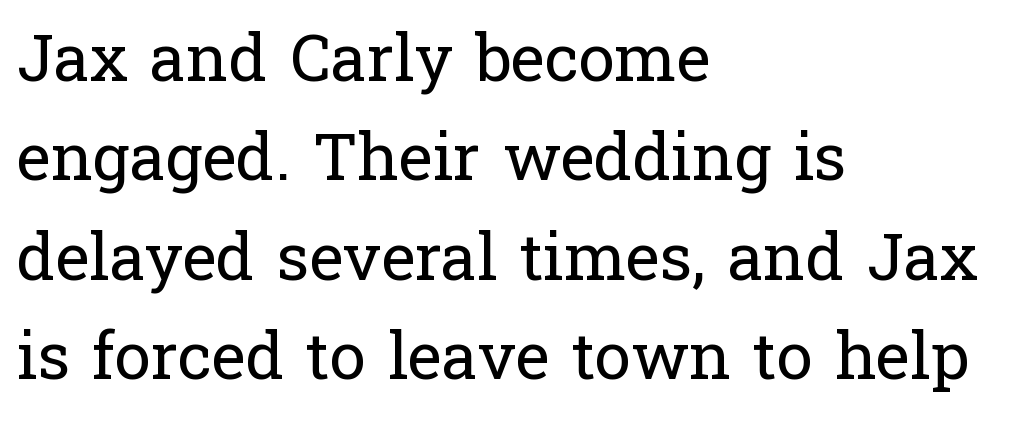
{"serif": "yes", "italic": "no", "bold": "no", "weight": "regular", "width": "normal", "stroke_contrast": "low", "x_height": "medium", "monospaced": "no", "underline": "no", "align": "left", "line_spacing": "normal", "line_spacing_ratio": 1.53, "letter_spacing": "normal", "letter_spacing_em": 0.0, "glyph_px": 65}
